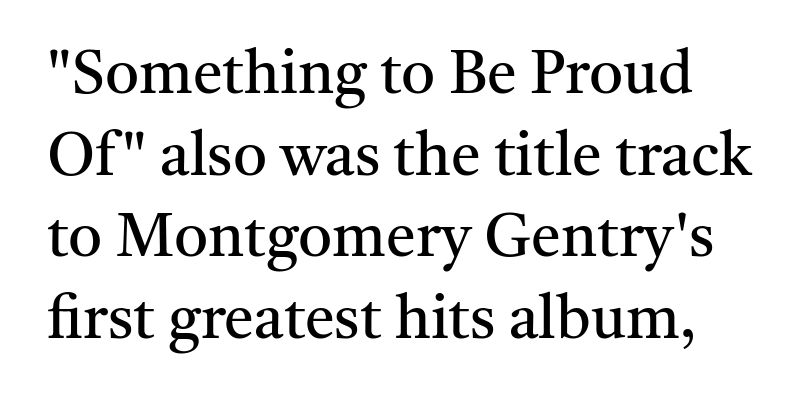
The letters advance in unequal steps, a hallmark of proportional type. A serif font was chosen for this passage. In terms of posture, this sample is upright. Only glyphs here, with clear space below each row. Successive baselines arrive at the customary interval. Short note: letters normally spaced.
